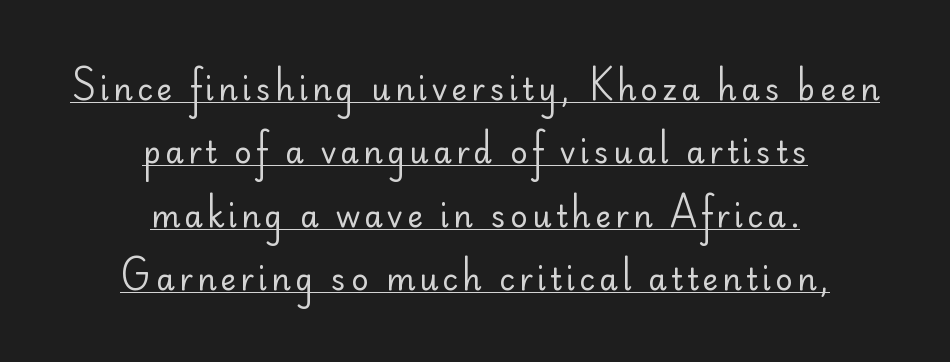
Q: Is the text bold? A: No.
Q: Is the text italic (slanted)? A: No, it is upright.
Q: Is the typeface a serif or a sans-serif typeface? A: Sans-serif.
Q: Is the text underlined? A: Yes.
Q: How is the paragraph aligned? A: Centered.
Q: Is the spacing between lines tight, normal or loose? A: Loose.
Q: Width (condensed, normal, or wide)? A: Normal.
Q: Stroke contrast? A: Low.
Q: x-height? A: Small.
Q: Monospaced? A: No.
